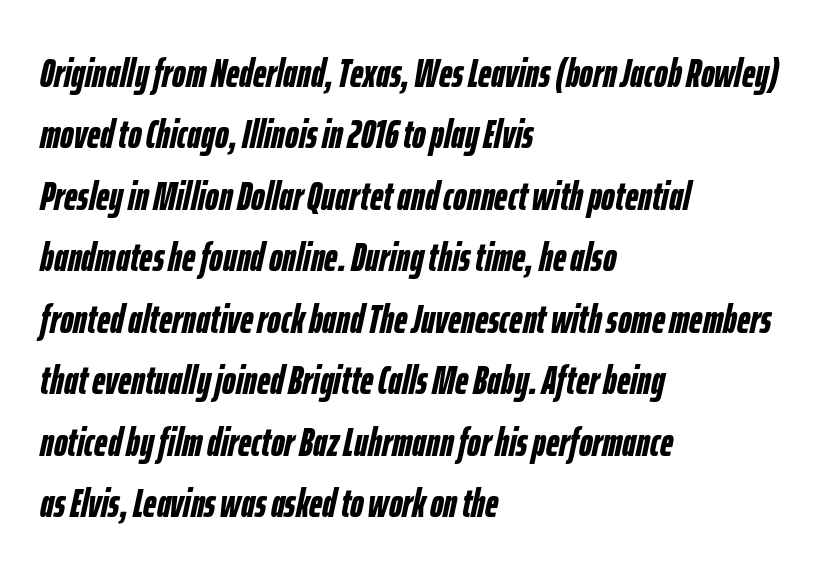
{"italic": "yes", "lean": "right", "slant_degrees": 12, "bold": "yes", "weight": "semibold", "width": "condensed", "stroke_contrast": "low", "x_height": "medium", "monospaced": "no", "underline": "no", "align": "left", "line_spacing": "normal", "line_spacing_ratio": 1.5, "letter_spacing": "normal", "letter_spacing_em": 0.0, "glyph_px": 41}
